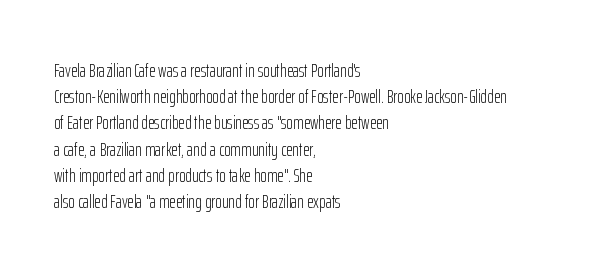
No chunkiness to these letters — they're not bold. Alignment: flush left. Do the letters lean? They stand straight. Horizontal bands of white between lines are of average thickness. Has an underline been added? It has not. Is the letter spacing exaggerated? No — it looks like the ordinary default.
